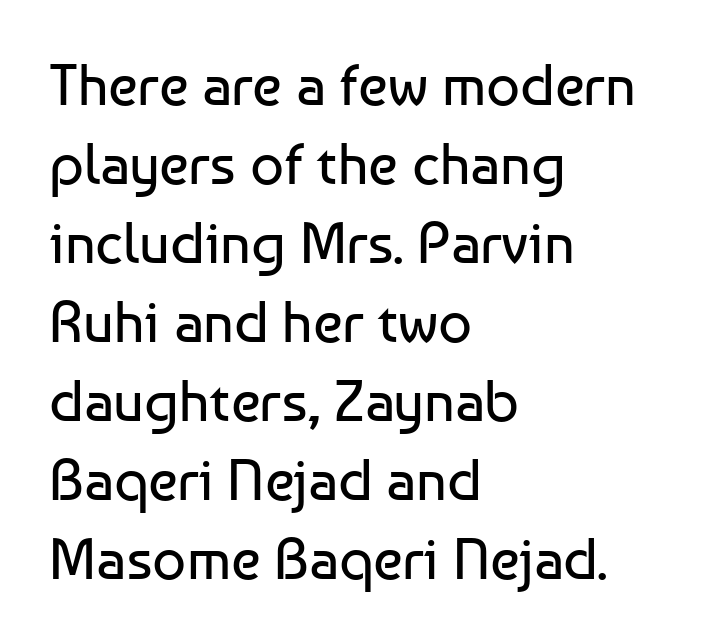
Leading matches the norm, producing a regular column. Just letters on the line, the space beneath them empty. A typesetter would call this zero additional tracking. Rendered with straight, roman letterforms.
